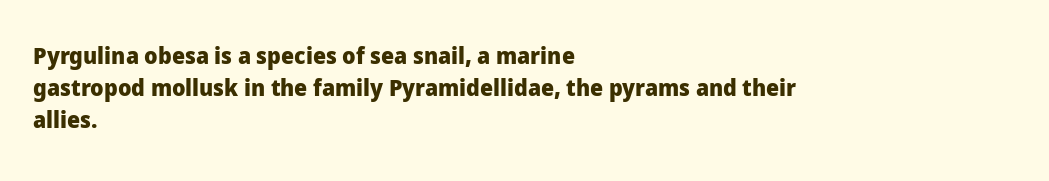
Compared with typical paragraphs, the rows here are spaced about the same. In terms of posture, this sample is upright. You'd pick this weight for a headline — it's a proper bold. Typeset ragged right — the left edge is the straight one.
